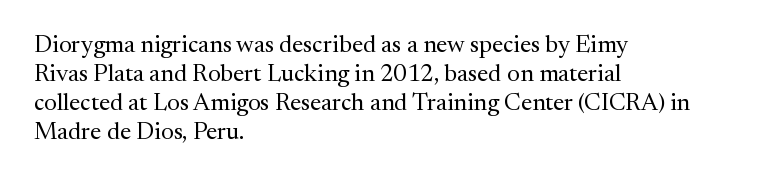
{"italic": "no", "bold": "no", "underline": "no", "align": "left", "line_spacing_ratio": 1.21, "letter_spacing": "normal", "letter_spacing_em": 0.0, "glyph_px": 24}
